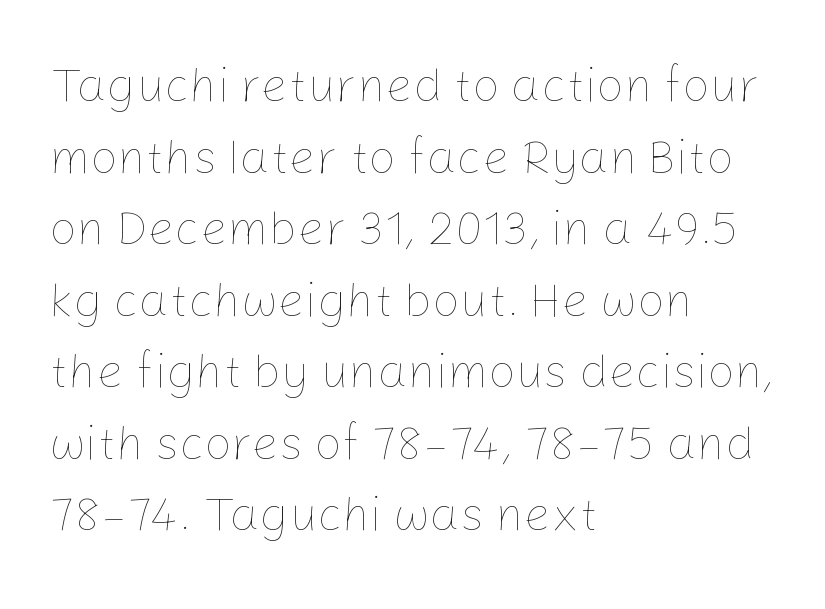
Q: Is the text bold? A: No.
Q: Is the text italic (slanted)? A: No, it is upright.
Q: Is the text underlined? A: No.
Q: How is the paragraph aligned? A: Left-aligned.
Q: Is the spacing between letters normal or unusually wide? A: Normal.
Q: Is the spacing between lines tight, normal or loose? A: Normal.
Q: Width (condensed, normal, or wide)? A: Normal.
Q: Stroke contrast? A: Low.
Q: x-height? A: Medium.
Q: Monospaced? A: No.
